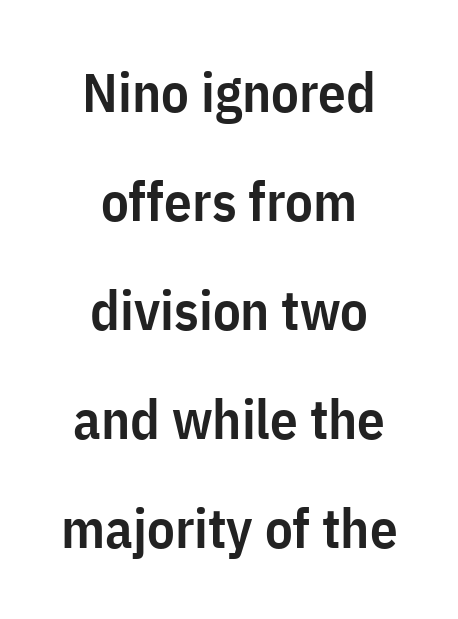
The image shows 55 px semibold, condensed sans-serif type, upright; set centered, loose line spacing (1.98x), normal letter spacing, not underlined; low stroke contrast and a medium x-height.
